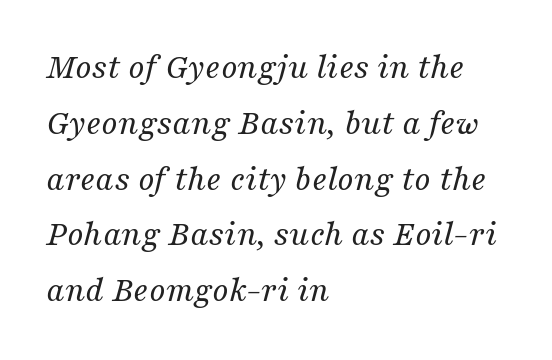
{"serif": "yes", "italic": "yes", "lean": "right", "slant_degrees": 16, "bold": "no", "weight": "regular", "width": "normal", "stroke_contrast": "medium", "x_height": "medium", "monospaced": "no", "underline": "no", "align": "left", "line_spacing": "normal", "line_spacing_ratio": 1.55, "letter_spacing": "normal", "letter_spacing_em": 0.0, "glyph_px": 36}
